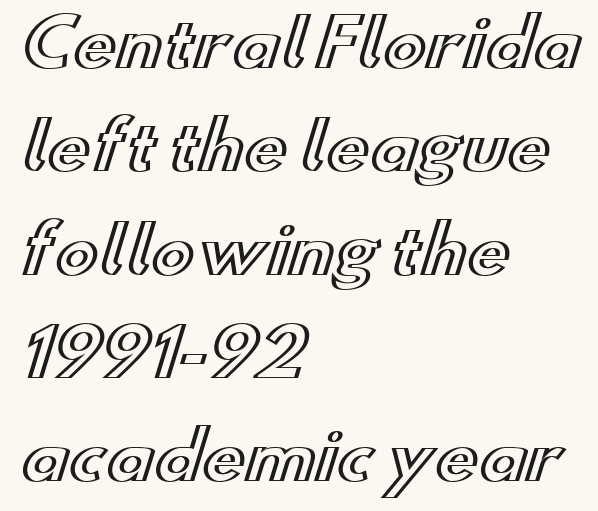
Leading matches the norm, producing a regular column. Check the space under the baseline: it is left empty. The rendering uses natural spacing where letterforms have individual widths. The paragraph has a hard left edge and a soft right edge.
